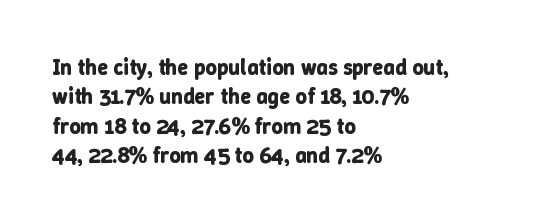
Every character sits straight up, as roman type does. Visually the block forms a straight wall on the left and a jagged coastline on the right. I'd describe the lettering as bold — thick and assertive. Unmarked baselines from the first word to the last.
